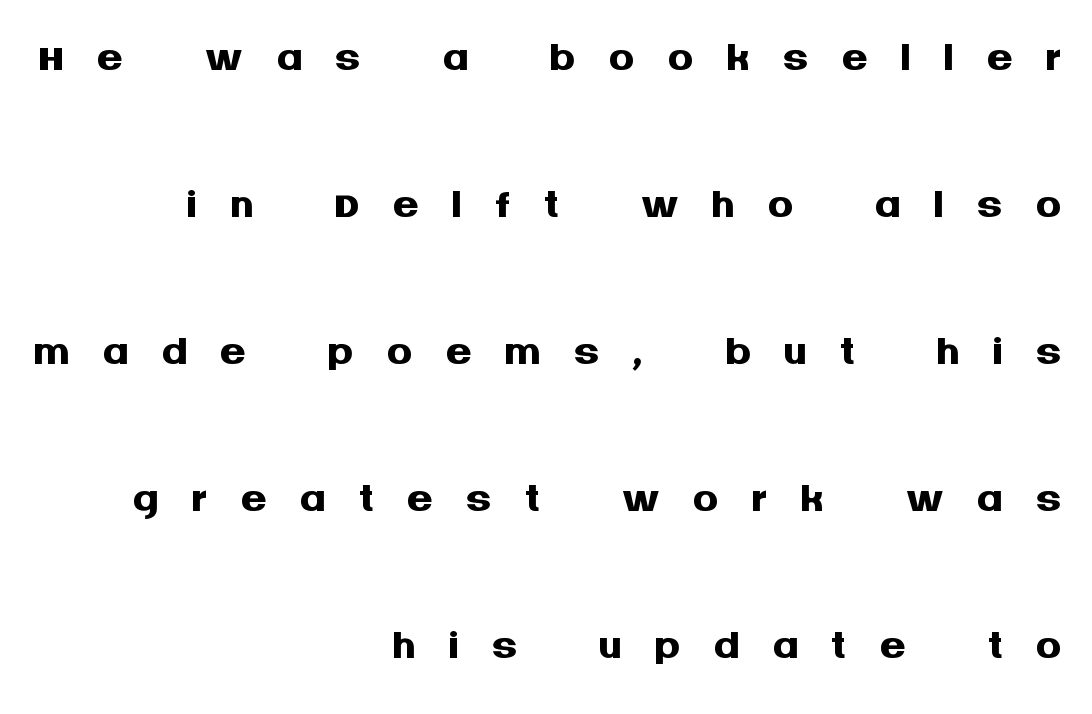
The image shows 65 px semibold sans-serif type, upright; set right-aligned, loose line spacing (2.26x), unusually wide letter spacing (+0.49 em), not underlined; medium stroke contrast and a large x-height.
